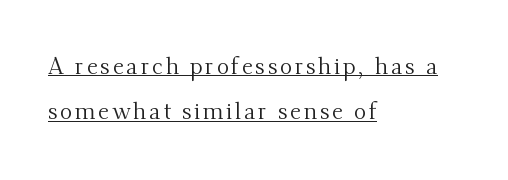
{"italic": "no", "bold": "no", "underline": "yes", "align": "left", "line_spacing": "loose", "line_spacing_ratio": 1.96, "glyph_px": 23}
